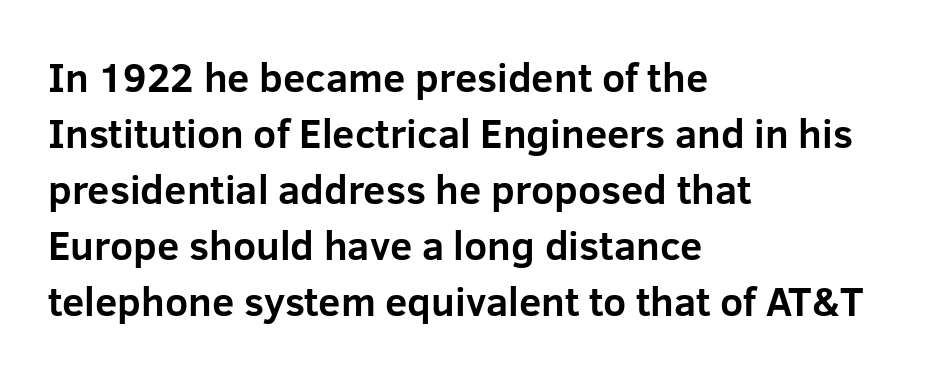
The image shows 40 px bold sans-serif type, upright; set left-aligned, normal line spacing (1.4x), normal letter spacing, not underlined; low stroke contrast and a medium x-height.
